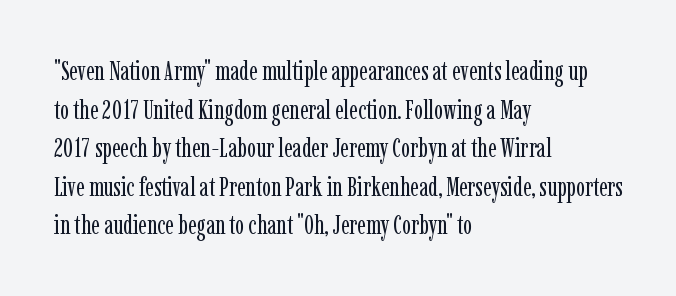
Q: Is the text bold? A: No.
Q: Is the text italic (slanted)? A: No, it is upright.
Q: Is the text underlined? A: No.
Q: How is the paragraph aligned? A: Left-aligned.
Q: Is the spacing between letters normal or unusually wide? A: Normal.
Q: Is the spacing between lines tight, normal or loose? A: Normal.
